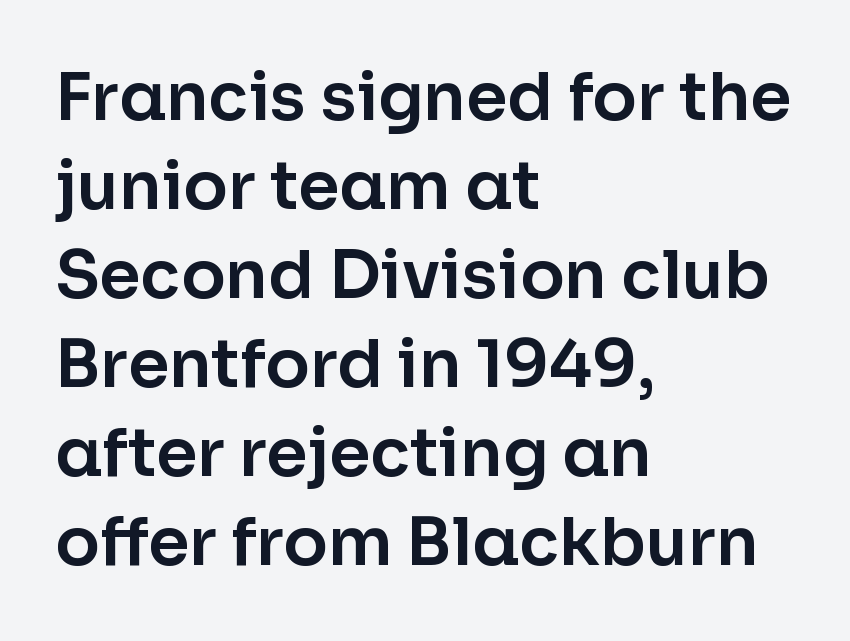
Q: Is the text italic (slanted)? A: No, it is upright.
Q: Is the typeface a serif or a sans-serif typeface? A: Sans-serif.
Q: Is the text underlined? A: No.
Q: How is the paragraph aligned? A: Left-aligned.
Q: Is the spacing between letters normal or unusually wide? A: Normal.
Q: Is the spacing between lines tight, normal or loose? A: Normal.
Q: Width (condensed, normal, or wide)? A: Normal.
Q: Stroke contrast? A: Low.
Q: x-height? A: Medium.
Q: Monospaced? A: No.
